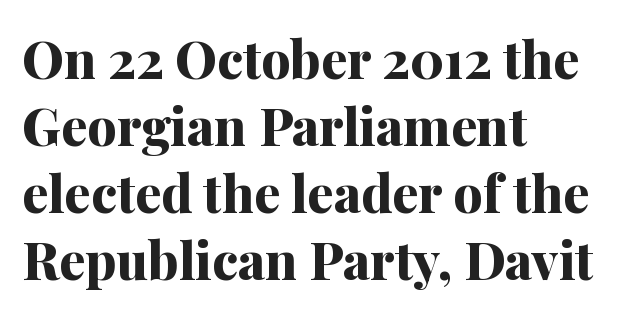
Q: Is the text bold? A: Yes.
Q: Is the text italic (slanted)? A: No, it is upright.
Q: Is the typeface a serif or a sans-serif typeface? A: Serif.
Q: Is the text underlined? A: No.
Q: How is the paragraph aligned? A: Left-aligned.
Q: Is the spacing between letters normal or unusually wide? A: Normal.
Q: Is the spacing between lines tight, normal or loose? A: Normal.
Q: Width (condensed, normal, or wide)? A: Normal.
Q: Stroke contrast? A: Medium.
Q: x-height? A: Medium.
Q: Monospaced? A: No.
